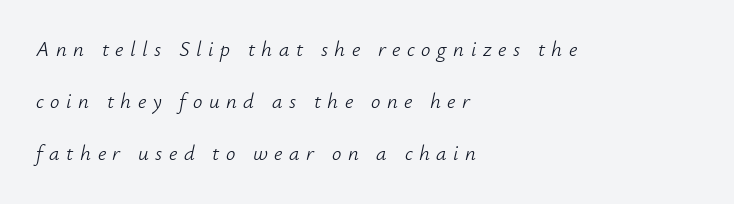
{"italic": "yes", "lean": "right", "slant_degrees": 12, "bold": "no", "underline": "no", "align": "left", "line_spacing": "loose", "line_spacing_ratio": 2.48, "letter_spacing": "wide", "letter_spacing_em": 0.31, "glyph_px": 21}
